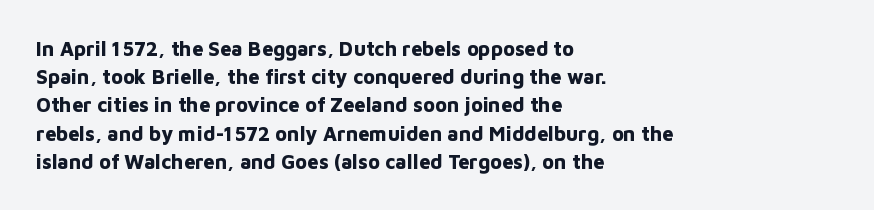
{"italic": "no", "bold": "yes", "underline": "no", "align": "left", "line_spacing": "normal", "line_spacing_ratio": 1.41, "letter_spacing": "normal", "letter_spacing_em": 0.0, "glyph_px": 20}
